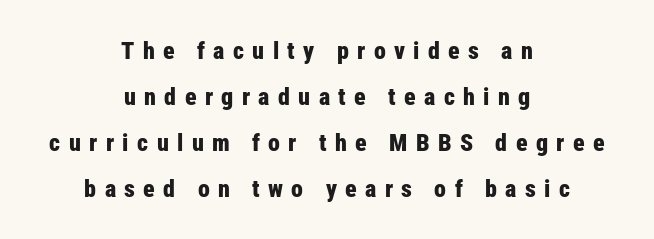
Quick note: underline off. Typeset on center — no edge is straight. The specimen reads as upright at a glance. Typesetter's note: full bold, strokes at maximum text heaviness.
